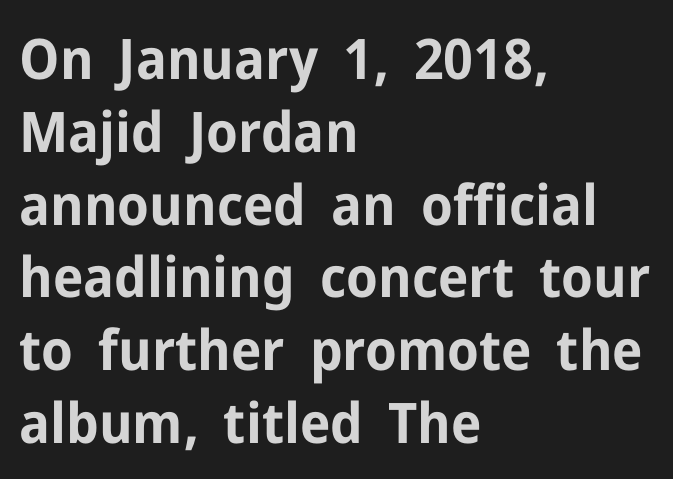
The image shows 56 px bold sans-serif type, upright; set left-aligned, normal line spacing (1.3x), normal letter spacing, not underlined; low stroke contrast and a medium x-height.
